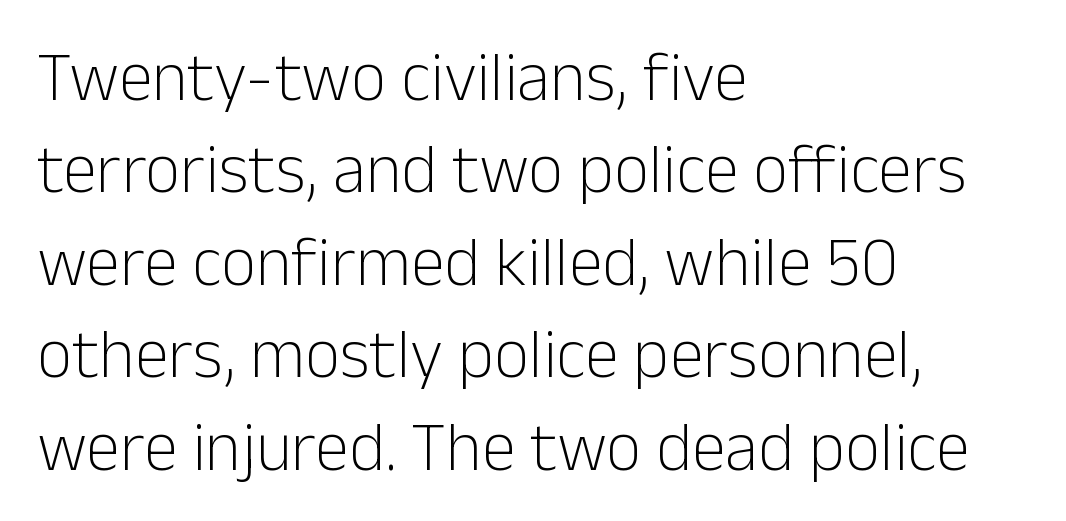
The face used here is proportionally spaced, like ordinary book or web type. Observe the ordinary spacing: letters are neighbours, not strangers. The space between consecutive lines is moderate. Heaviness? Minimal to ordinary, like unemphasized prose. Posture: straight, roman, zero tilt.
